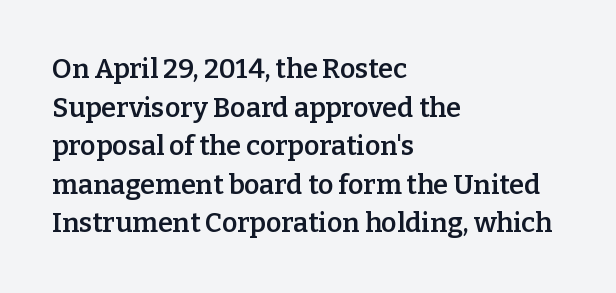
Q: Is the text bold? A: Semi-bold.
Q: Is the text italic (slanted)? A: No, it is upright.
Q: Is the text underlined? A: No.
Q: How is the paragraph aligned? A: Left-aligned.
Q: Is the spacing between letters normal or unusually wide? A: Normal.
Q: Is the spacing between lines tight, normal or loose? A: Normal.
